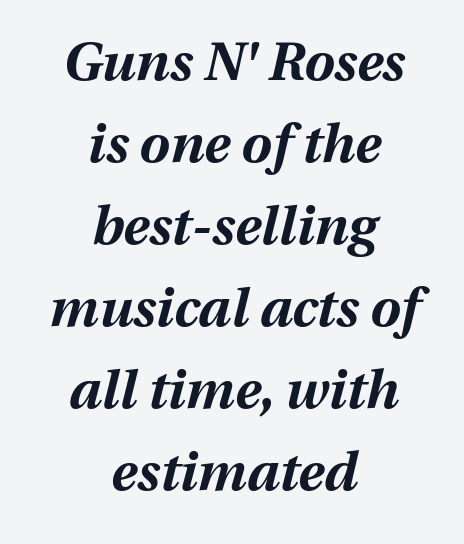
It's the slanting kind of type. Short and long lines alike share a common midpoint. Clear beneath every line of the passage. Rows of type keep a routine distance in the vertical direction. The characters look thick and weighty, a clear bold. Standard letterfit; no display-style spreading of the glyphs.
